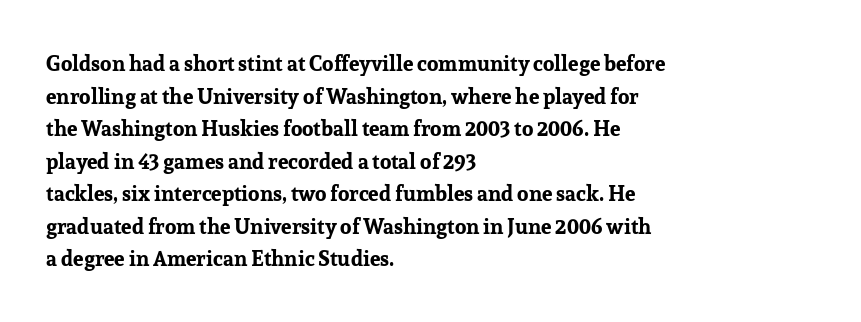
The image shows 21 px bold type, upright; set left-aligned, normal line spacing (1.55x), normal letter spacing, not underlined.
